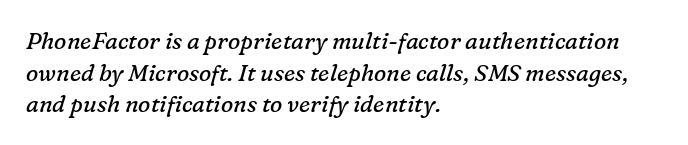
The image shows 23 px text type, italic (leaning right); set left-aligned, normal line spacing (1.37x), normal letter spacing, not underlined.
